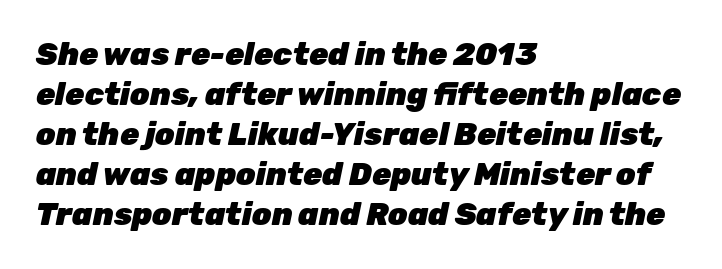
{"italic": "yes", "lean": "right", "slant_degrees": 12, "bold": "yes", "weight": "heavy", "width": "normal", "stroke_contrast": "low", "x_height": "medium", "monospaced": "no", "underline": "no", "align": "left", "line_spacing": "normal", "line_spacing_ratio": 1.29, "letter_spacing": "normal", "letter_spacing_em": 0.0, "glyph_px": 31}
